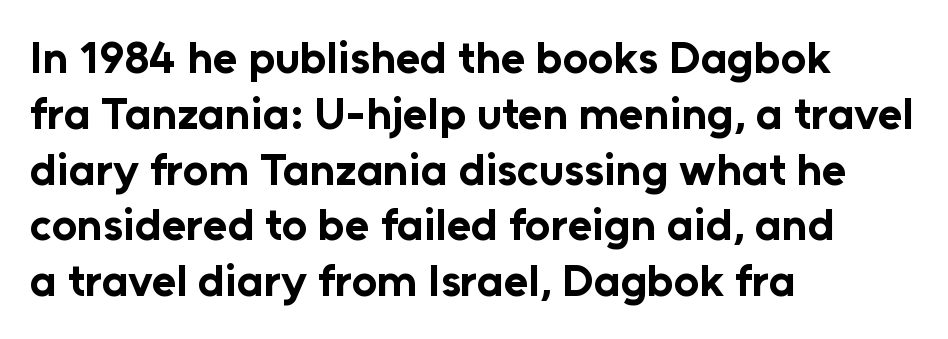
The letters stand straight up with perfectly vertical stems. Looks like regular typesetting: each glyph gets only the width it needs. Nobody drew a line under any word here. Line beginnings align vertically; line endings do not. A dark, heavy texture on the line: the type is bold.
